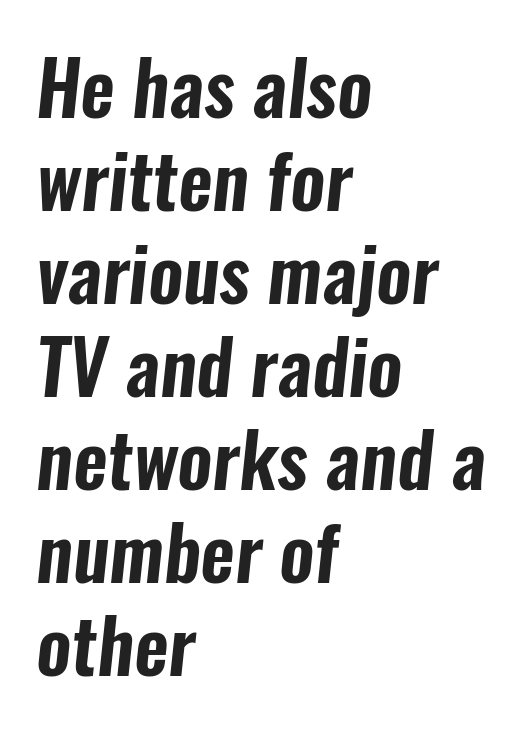
The image shows 75 px condensed sans-serif type; set left-aligned, line spacing 1.24x, normal letter spacing, not underlined; low stroke contrast and a medium x-height.
